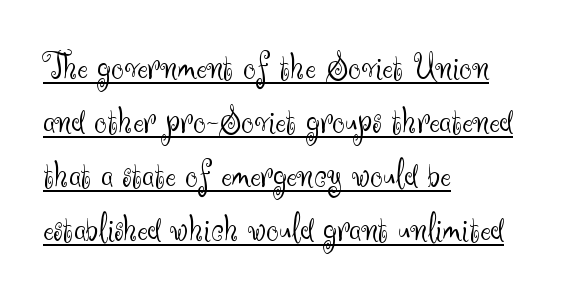
The image shows 40 px light sans-serif type, upright; set left-aligned, normal line spacing (1.35x), normal letter spacing, underlined; medium stroke contrast and a small x-height.
